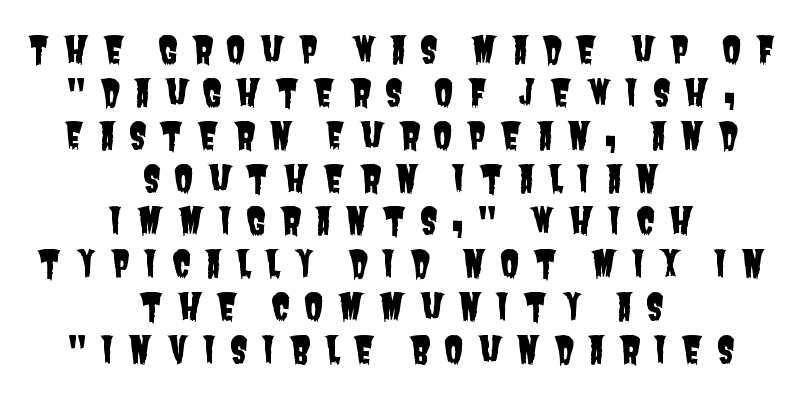
Q: Is the typeface a serif or a sans-serif typeface? A: Sans-serif.
Q: Is the text underlined? A: No.
Q: How is the paragraph aligned? A: Centered.
Q: Is the spacing between letters normal or unusually wide? A: Unusually wide.
Q: Width (condensed, normal, or wide)? A: Condensed.
Q: Stroke contrast? A: Low.
Q: x-height? A: Large.
Q: Monospaced? A: No.
